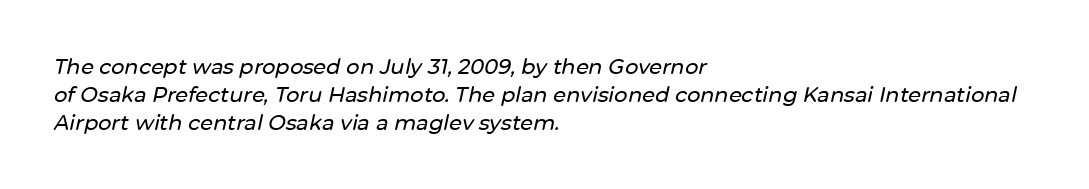
Honestly, the row spacing looks completely unremarkable. Decoration check: the copy has no underline. All the whitespace from short lines collects on the right. Style check: oblique. Standard letterfit; no display-style spreading of the glyphs.
